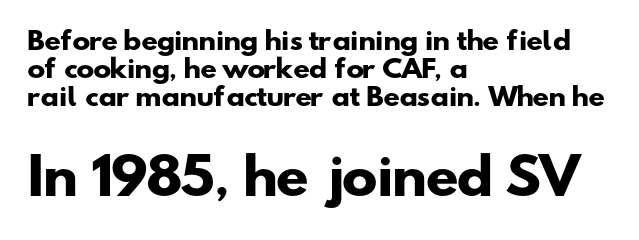
Q: Is the text bold? A: Yes.
Q: Is the typeface a serif or a sans-serif typeface? A: Sans-serif.
Q: Is the text underlined? A: No.
Q: How is the paragraph aligned? A: Left-aligned.
Q: Is the spacing between letters normal or unusually wide? A: Normal.
Q: Which block of text is set in a larger size, the first (top) or the second (bottom)? A: The second (bottom) one.
Q: Width (condensed, normal, or wide)? A: Wide.
Q: Stroke contrast? A: Low.
Q: x-height? A: Small.
Q: Monospaced? A: No.
